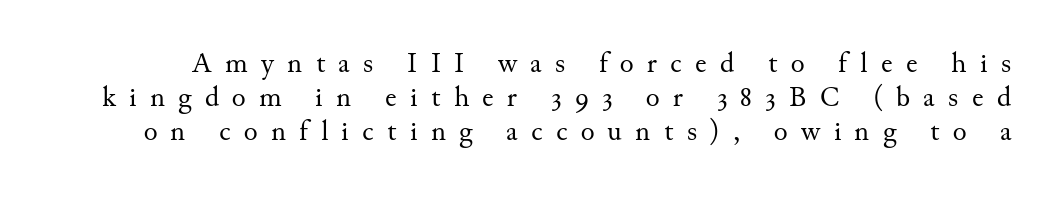
The image shows 29 px regular-weight serif type, upright; set line spacing 1.18x, unusually wide letter spacing (+0.46 em), not underlined; medium stroke contrast and a small x-height.
